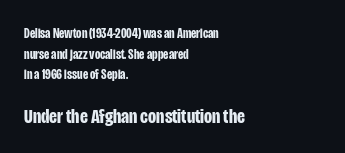
No extra tracking has been applied to these lines. Every stem runs plumb, perpendicular to the baseline. Leading matches the norm, producing a regular column. The space directly below the letters is spotless. Does the weight exceed regular? Yes, all the way to bold.
